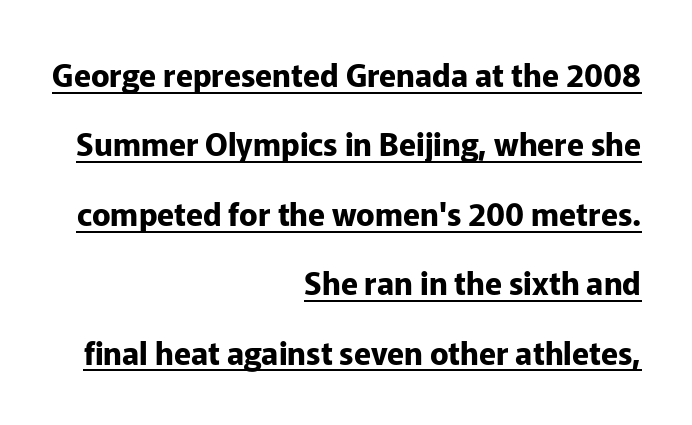
The image shows 31 px bold sans-serif type, upright; set right-aligned, loose line spacing (2.24x), normal letter spacing, underlined; low stroke contrast and a medium x-height.
